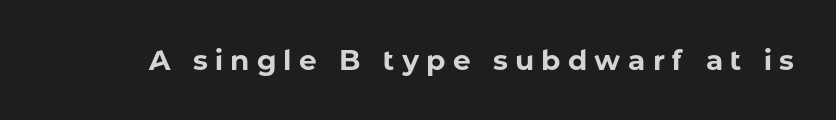
The image shows 28 px bold sans-serif type, upright; set unusually wide letter spacing (+0.26 em), not underlined; low stroke contrast and a medium x-height.
